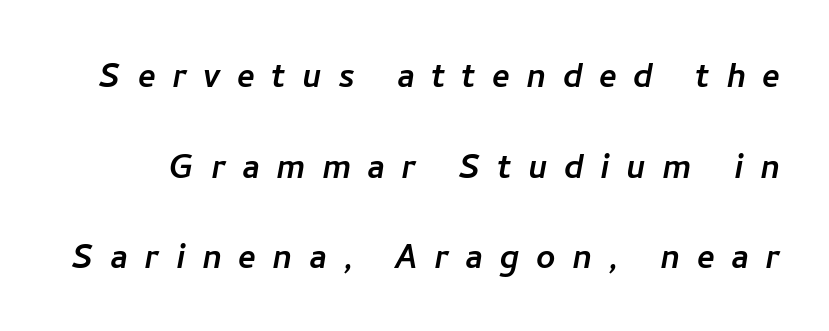
What's the leading like? Stretched, with rows far apart. Typographically, this falls in the sans-serif category. The foot of each line stays bare and open. Here the designer chose a conventional face with non-uniform glyph widths.
